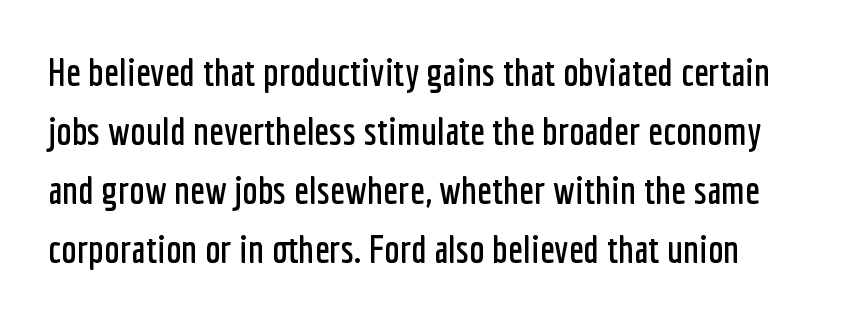
{"serif": "no", "italic": "no", "width": "condensed", "stroke_contrast": "low", "x_height": "medium", "monospaced": "no", "underline": "no", "line_spacing": "normal", "line_spacing_ratio": 1.51, "letter_spacing": "normal", "letter_spacing_em": 0.0, "glyph_px": 39}
